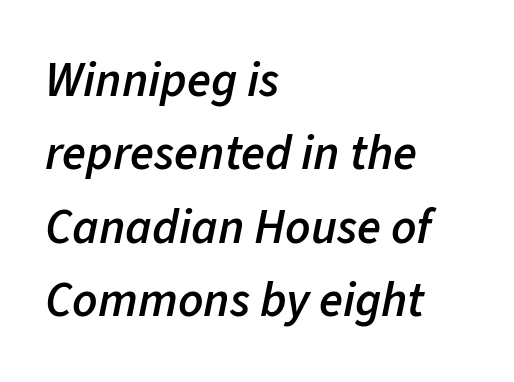
{"italic": "yes", "lean": "right", "slant_degrees": 11, "bold": "semi", "weight": "semibold", "width": "normal", "stroke_contrast": "low", "x_height": "medium", "monospaced": "no", "underline": "no", "align": "left", "line_spacing": "normal", "line_spacing_ratio": 1.5, "letter_spacing": "normal", "letter_spacing_em": 0.0, "glyph_px": 49}
